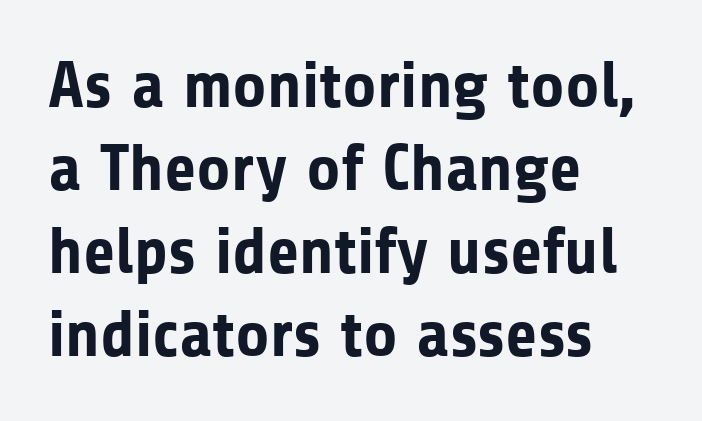
Think of a printed novel: that variable character pitch is what you see here. Ordinary non-slanted type is in use. One glance says typical: line gaps are just what's usual. No word sits above an underline. Thick stems and heavy bowls — unmistakably bold. Classification — sans serif.
